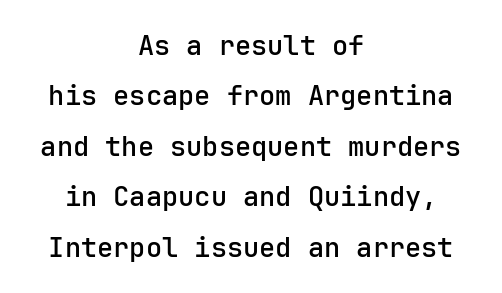
The sample has been set in demibold, a notch under bold. This is the regular roman posture of the typeface. Each row of text sits above clean, open space. In CSS terms this would be text-align: center. Caption: standard tracking, unaltered.
